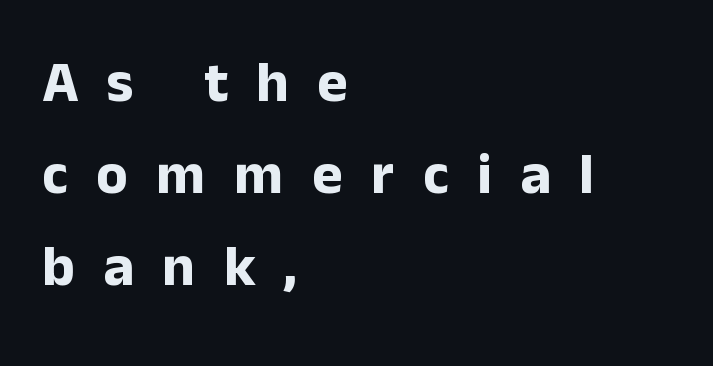
The image shows 58 px bold sans-serif type, upright; set left-aligned, normal line spacing (1.59x), unusually wide letter spacing (+0.49 em), not underlined; low stroke contrast and a medium x-height.
